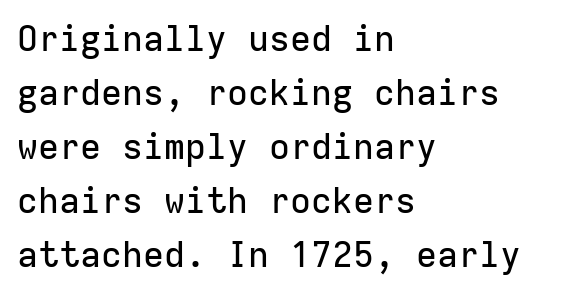
The image shows 35 px sans-serif type, upright, monospaced; set left-aligned, normal line spacing (1.54x), normal letter spacing, not underlined; low stroke contrast and a medium x-height.
